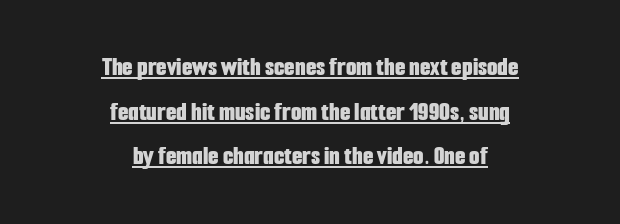
{"italic": "no", "bold": "yes", "underline": "yes", "align": "center", "line_spacing": "normal", "line_spacing_ratio": 1.65, "letter_spacing": "normal", "letter_spacing_em": 0.0, "glyph_px": 27}
